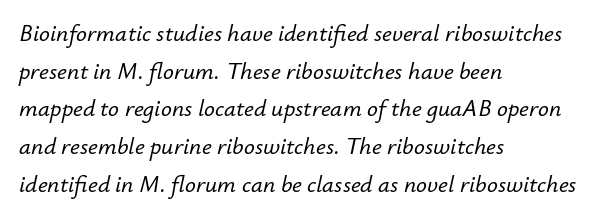
Beneath every word, the page is bare. A typesetter would call this leading conventional body-copy spacing. Glyph-to-glyph distance matches everyday printed text. The letters are slanted; this is an italic face.
